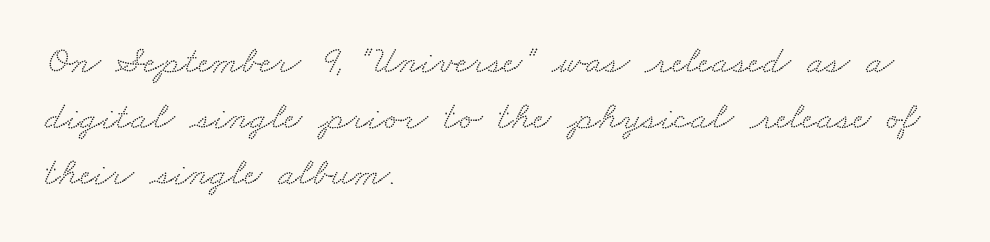
{"serif": "yes", "width": "wide", "stroke_contrast": "low", "x_height": "small", "monospaced": "no", "underline": "no", "align": "left", "line_spacing": "normal", "line_spacing_ratio": 1.4, "letter_spacing": "normal", "letter_spacing_em": 0.0, "glyph_px": 40}
